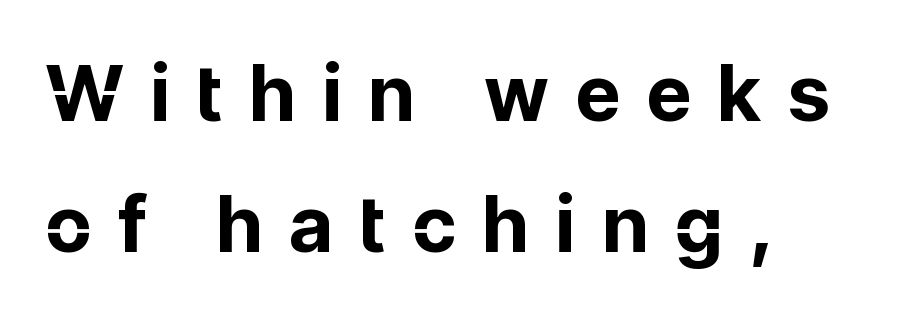
Q: Is the text bold? A: Yes.
Q: Is the text italic (slanted)? A: No, it is upright.
Q: Is the typeface a serif or a sans-serif typeface? A: Sans-serif.
Q: Is the text underlined? A: No.
Q: How is the paragraph aligned? A: Left-aligned.
Q: Is the spacing between letters normal or unusually wide? A: Unusually wide.
Q: Is the spacing between lines tight, normal or loose? A: Normal.
Q: Width (condensed, normal, or wide)? A: Normal.
Q: Stroke contrast? A: Low.
Q: x-height? A: Medium.
Q: Monospaced? A: No.
